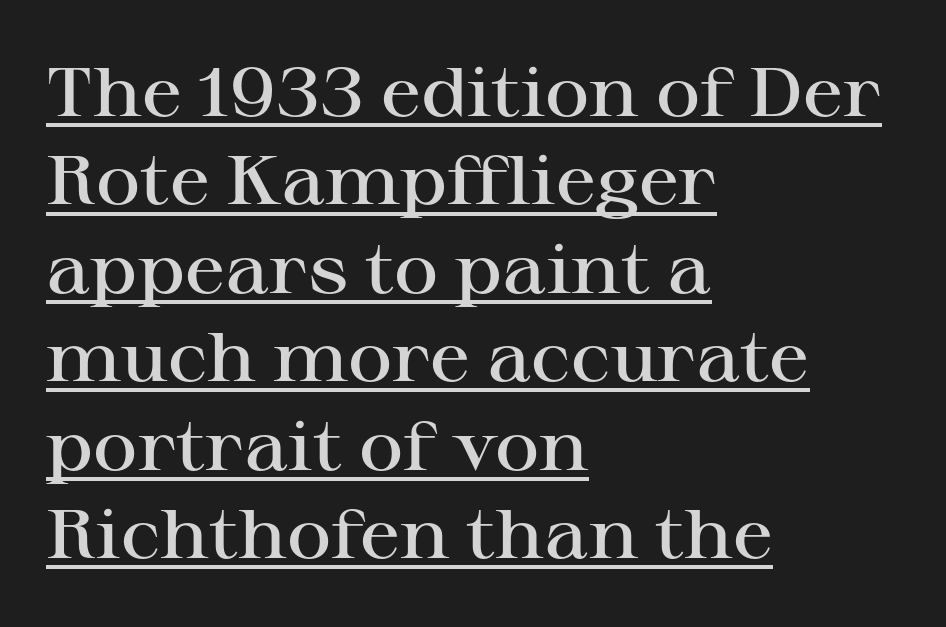
The image shows 68 px semibold, wide serif type, upright; set left-aligned, normal line spacing (1.3x), normal letter spacing, underlined; high stroke contrast and a medium x-height.
